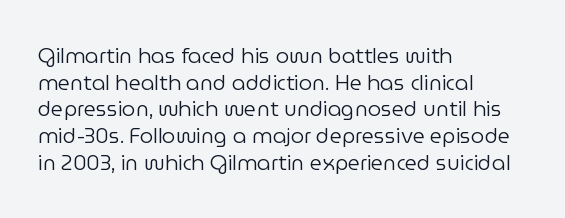
{"italic": "no", "bold": "no", "underline": "no", "align": "left", "line_spacing": "normal", "line_spacing_ratio": 1.27, "letter_spacing": "normal", "letter_spacing_em": 0.0, "glyph_px": 21}
